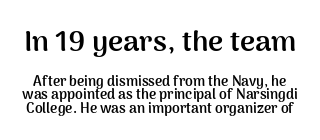
The rendering shows plain stroke endings on the letterforms — a sans-serif design. Think of a printed novel: that variable character pitch is what you see here. Reading top to bottom, the characters get smaller at the block break. Reading down the column, the eye jumps only a short way to each next line.
